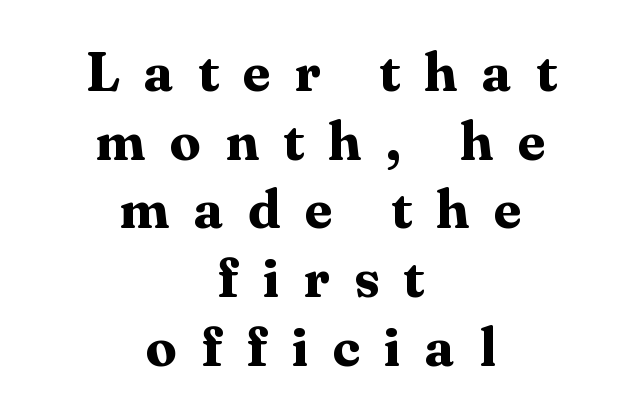
{"serif": "yes", "italic": "no", "bold": "yes", "weight": "bold", "width": "normal", "stroke_contrast": "medium", "x_height": "medium", "monospaced": "no", "underline": "no", "align": "center", "line_spacing": "normal", "line_spacing_ratio": 1.25, "letter_spacing": "wide", "letter_spacing_em": 0.44, "glyph_px": 55}
